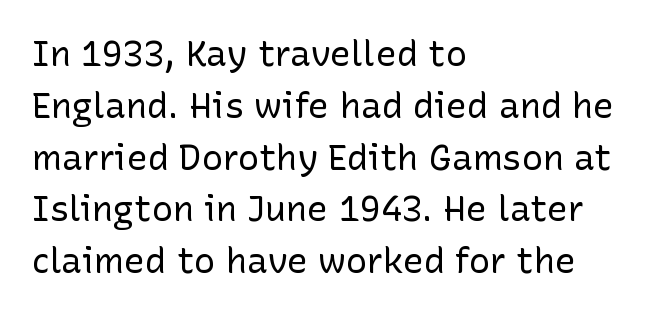
Q: Is the text bold? A: No.
Q: Is the text italic (slanted)? A: No, it is upright.
Q: Is the typeface a serif or a sans-serif typeface? A: Sans-serif.
Q: Is the text underlined? A: No.
Q: How is the paragraph aligned? A: Left-aligned.
Q: Is the spacing between letters normal or unusually wide? A: Normal.
Q: Is the spacing between lines tight, normal or loose? A: Normal.
Q: Width (condensed, normal, or wide)? A: Normal.
Q: Stroke contrast? A: Low.
Q: x-height? A: Medium.
Q: Monospaced? A: No.
